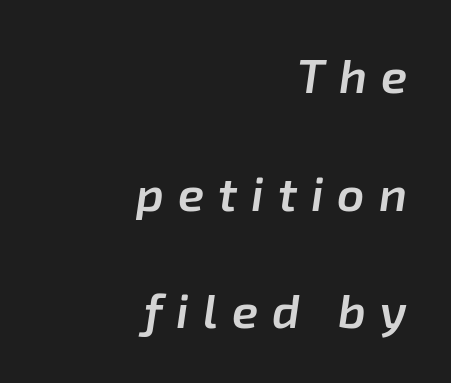
The image shows 48 px semibold type, italic (leaning right); set right-aligned, loose line spacing (2.45x), unusually wide letter spacing (+0.29 em), not underlined; low stroke contrast and a medium x-height.
